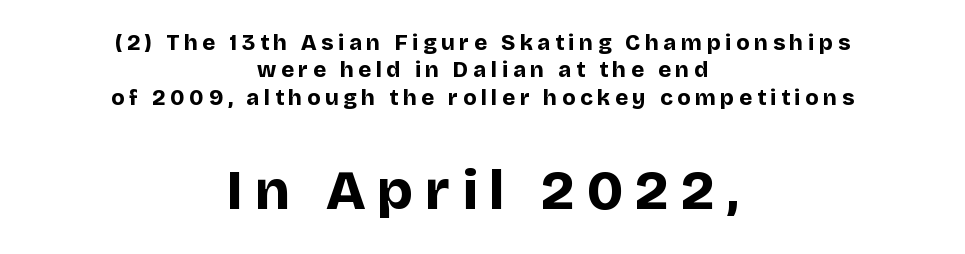
{"serif": "no", "italic": "no", "bold": "yes", "weight": "bold", "width": "normal", "stroke_contrast": "low", "x_height": "large", "monospaced": "no", "underline": "no", "align": "center", "line_spacing_ratio": 1.24, "letter_spacing": "wide", "letter_spacing_em": 0.21, "larger_block": "second", "size_ratio": 2.55, "glyph_px": 56}
